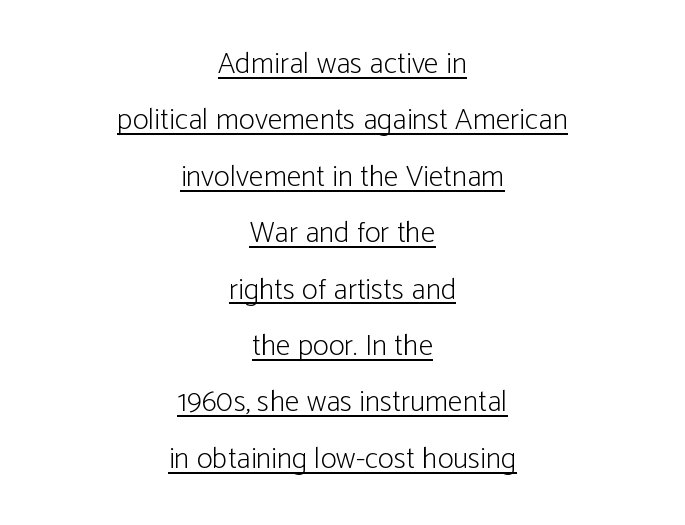
{"serif": "no", "italic": "no", "bold": "no", "weight": "light", "width": "condensed", "stroke_contrast": "low", "x_height": "medium", "monospaced": "no", "underline": "yes", "align": "center", "line_spacing_ratio": 1.88, "letter_spacing": "normal", "letter_spacing_em": 0.0, "glyph_px": 30}
